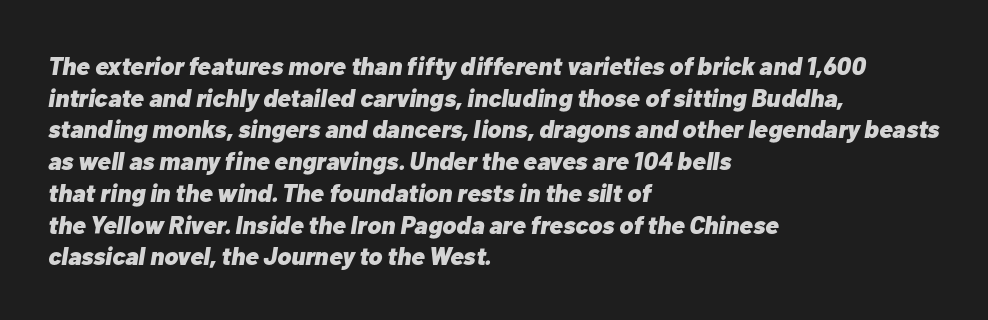
Emphasis by weight is at full strength: bold. Underlining? Definitely not there. The whole block is typeset with a tilt. A typesetter would call this zero additional tracking. A normal amount of white space separates one row of letters from the next. The lines are quadded left.
